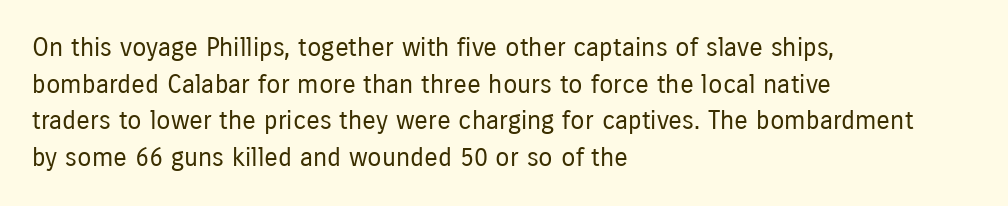
In CSS terms this would be text-align: left. The words here are not underlined. The font is comparable to plain body text, perhaps lighter. Every character sits straight up, as roman type does. The vertical gap from one line to the next is medium. Compared with typical body copy, the letter spacing here is the same.
